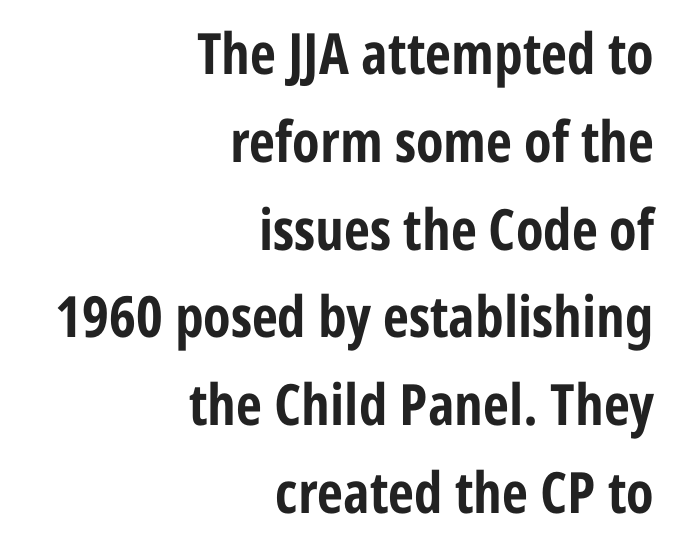
Notice how the passage keeps a crisp vertical edge on the right only. I'd describe the lettering as bold — thick and assertive. The rows are spaced the way most documents space them. Spacing verdict: proportional, widths tailored to each character.
